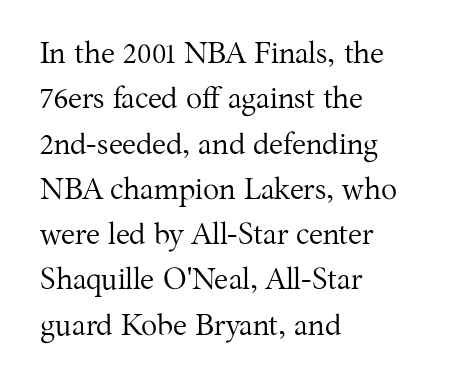
The image shows 30 px regular-weight serif type, upright; set left-aligned, normal line spacing (1.51x), normal letter spacing, not underlined; medium stroke contrast and a medium x-height.
